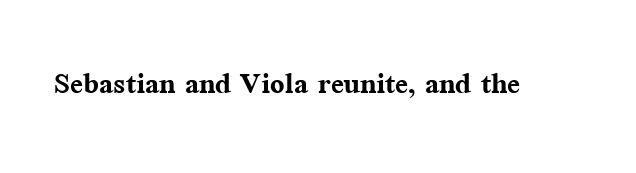
{"serif": "yes", "italic": "no", "bold": "yes", "weight": "semibold", "width": "normal", "stroke_contrast": "medium", "x_height": "medium", "monospaced": "no", "underline": "no", "letter_spacing": "normal", "letter_spacing_em": 0.0, "glyph_px": 38}
